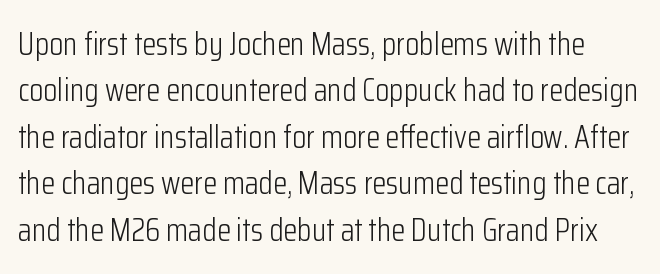
The image shows 32 px light, condensed sans-serif type, upright; set normal line spacing (1.45x), normal letter spacing, not underlined; low stroke contrast and a medium x-height.
